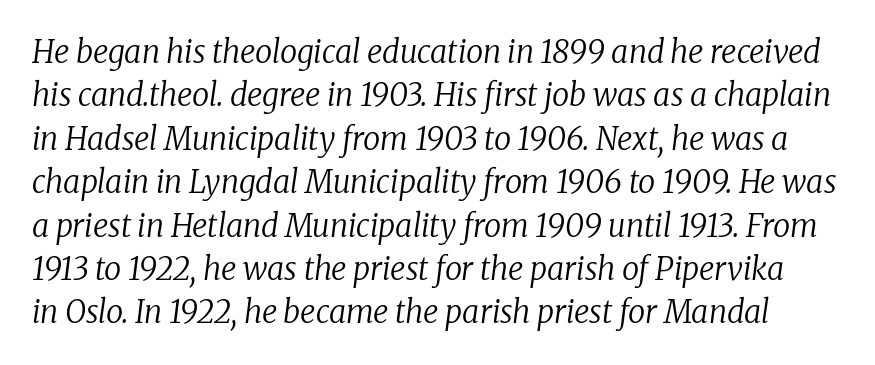
{"serif": "yes", "italic": "yes", "lean": "right", "slant_degrees": 8, "bold": "no", "weight": "regular", "width": "normal", "stroke_contrast": "low", "x_height": "medium", "monospaced": "no", "underline": "no", "line_spacing": "normal", "line_spacing_ratio": 1.4, "letter_spacing": "normal", "letter_spacing_em": 0.0, "glyph_px": 31}
